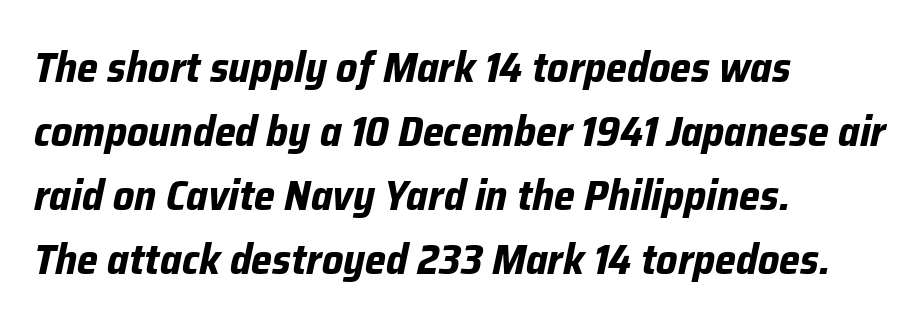
The area under the type is left untouched. One glance says typical: line gaps are just what's usual. Words appear dense and cohesive because spacing is normal. Reading down the block, your eye returns to a fixed left position each line. Is the type bold? Yes — the strokes are clearly thick and heavy.
